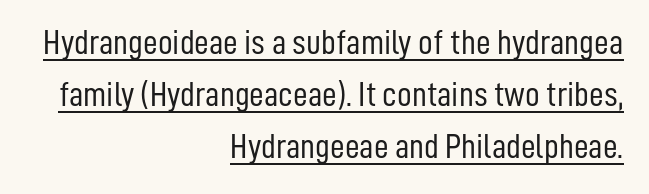
The image shows 36 px light, condensed sans-serif type, upright; set right-aligned, normal line spacing (1.45x), normal letter spacing, underlined; low stroke contrast and a medium x-height.
